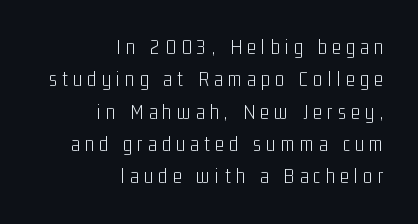
The image shows 21 px text type, upright; set right-aligned, normal line spacing (1.54x), unusually wide letter spacing (+0.26 em), not underlined.
